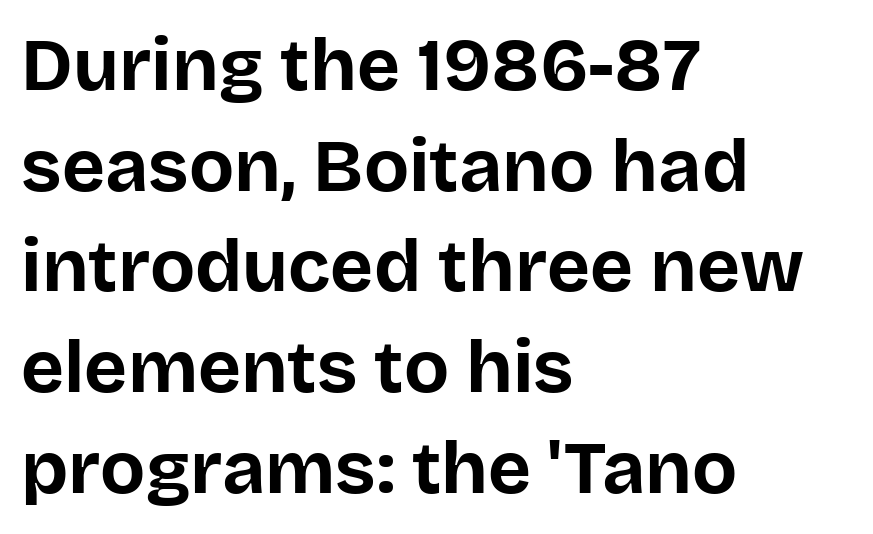
Looks like regular typesetting: each glyph gets only the width it needs. The glyphs have the mass of a bold cut. Nothing sits at the stroke ends, so this counts as sans-serif. Only glyphs here, with clear space below each row.
